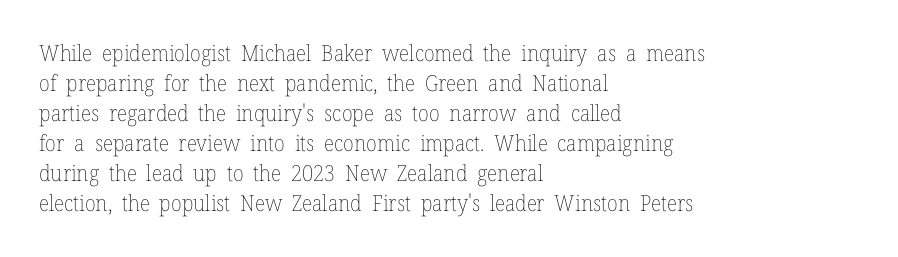
The image shows 22 px text type, upright; set left-aligned, normal line spacing (1.36x), normal letter spacing, not underlined.
